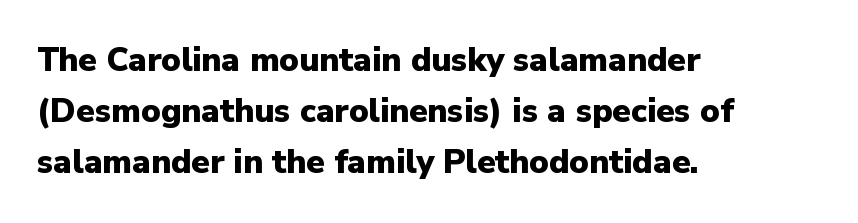
Is this a sans? Yes — the strokes have no serifs. Leftover space on each line is placed entirely after the last word. This rendering leaves character spacing at its baseline value. Baseline-to-baseline distance is the conventional proportion of letter height.
